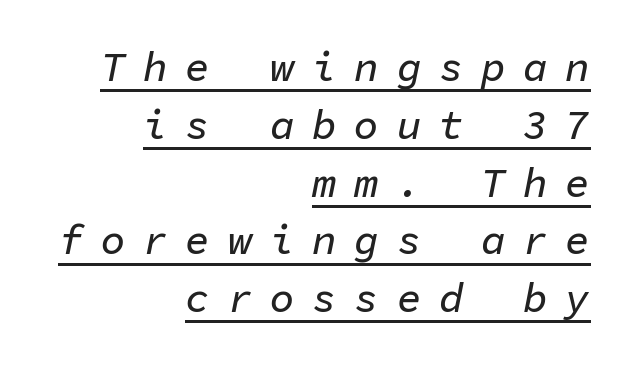
Q: Is the text italic (slanted)? A: Yes, it leans right by about 11 degrees.
Q: Is the text underlined? A: Yes.
Q: How is the paragraph aligned? A: Right-aligned.
Q: Is the spacing between letters normal or unusually wide? A: Unusually wide.
Q: Is the spacing between lines tight, normal or loose? A: Normal.
Q: Width (condensed, normal, or wide)? A: Normal.
Q: Stroke contrast? A: Low.
Q: x-height? A: Medium.
Q: Monospaced? A: Yes.
